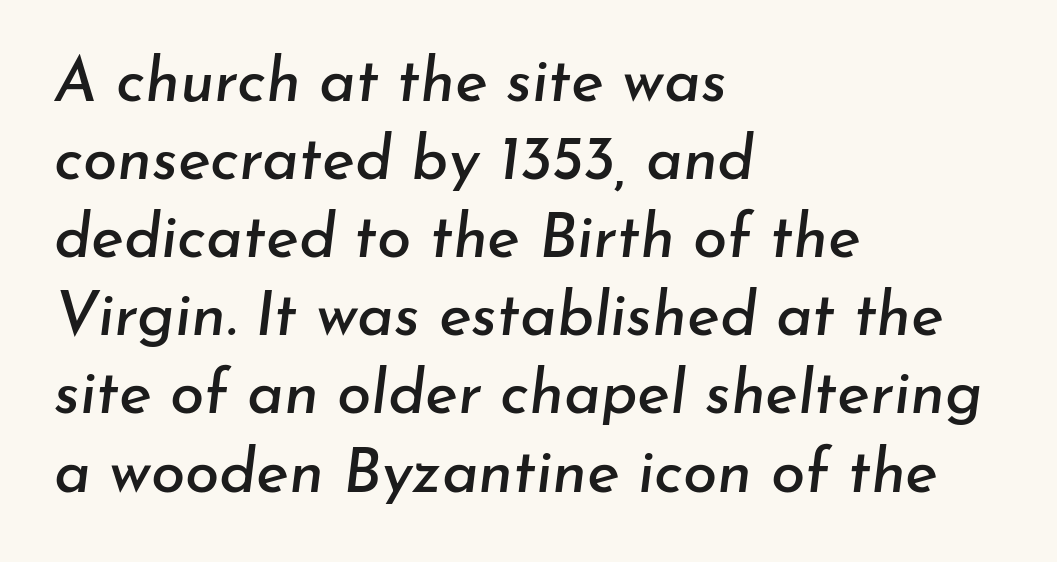
{"italic": "yes", "lean": "right", "slant_degrees": 7, "width": "normal", "stroke_contrast": "low", "x_height": "small", "monospaced": "no", "underline": "no", "align": "left", "line_spacing": "normal", "line_spacing_ratio": 1.26, "letter_spacing": "normal", "letter_spacing_em": 0.0, "glyph_px": 62}
